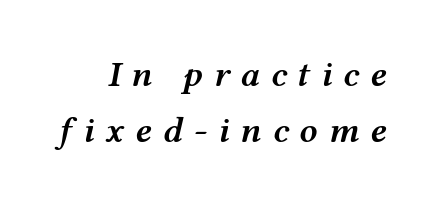
{"italic": "yes", "lean": "right", "slant_degrees": 12, "bold": "semi", "weight": "semibold", "width": "wide", "stroke_contrast": "medium", "x_height": "medium", "monospaced": "no", "underline": "no", "line_spacing": "normal", "line_spacing_ratio": 1.56, "letter_spacing": "wide", "letter_spacing_em": 0.3, "glyph_px": 36}
